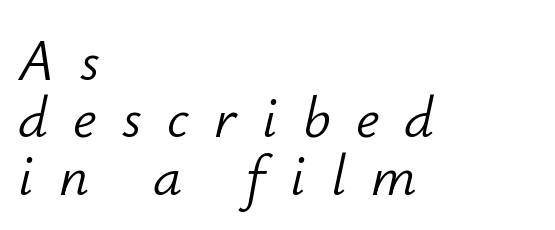
Q: Is the text bold? A: No.
Q: Is the text italic (slanted)? A: Yes, it leans right by about 12 degrees.
Q: Is the text underlined? A: No.
Q: How is the paragraph aligned? A: Left-aligned.
Q: Is the spacing between letters normal or unusually wide? A: Unusually wide.
Q: Is the spacing between lines tight, normal or loose? A: Tight.
Q: Width (condensed, normal, or wide)? A: Normal.
Q: Stroke contrast? A: Low.
Q: x-height? A: Small.
Q: Monospaced? A: No.
